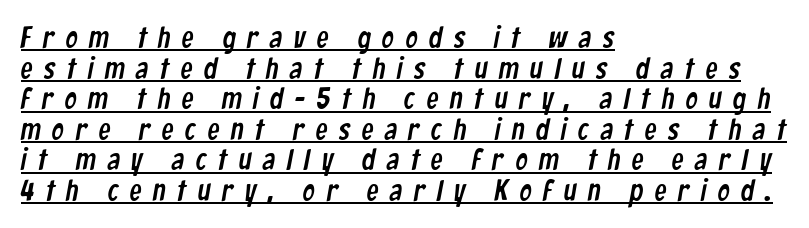
A classic flush-left, rag-right setting is used for this passage. You could barely slide anything between these rows. Underline: present. Letterform terminals end flat and unadorned throughout the passage. Glyph-to-glyph distance is far greater than everyday printed text. A typesetter would call this proportional, since set widths differ per character.
